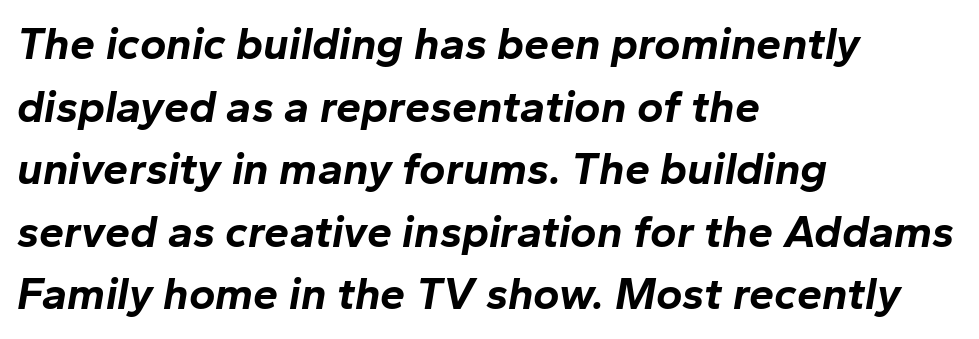
The image shows 45 px bold type, italic (leaning right); set left-aligned, normal line spacing (1.39x), normal letter spacing, not underlined; low stroke contrast and a medium x-height.
